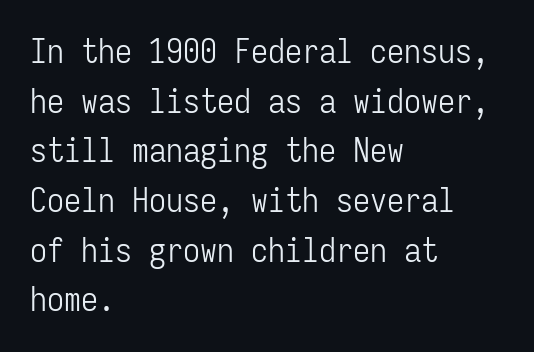
{"serif": "no", "italic": "no", "bold": "no", "weight": "light", "width": "condensed", "stroke_contrast": "low", "x_height": "medium", "monospaced": "yes", "underline": "no", "align": "left", "line_spacing": "normal", "line_spacing_ratio": 1.46, "letter_spacing": "normal", "letter_spacing_em": 0.0, "glyph_px": 34}
